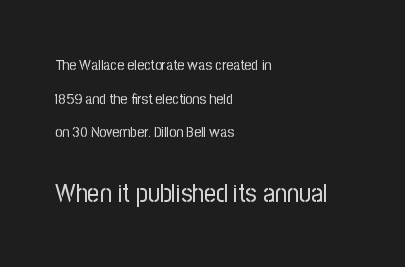
Short note: letters normally spaced. Stroke thickness stays within the range of a standard reading face or lighter. If you drew a ruler down the left edge, every line would touch it. Check the space under the baseline: it is left empty. Look at the glyph heights: the lower group is clearly the bigger setting.
